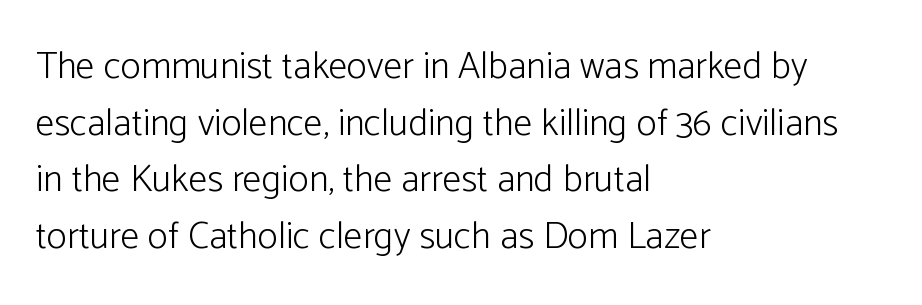
Q: Is the text bold? A: No.
Q: Is the text italic (slanted)? A: No, it is upright.
Q: Is the typeface a serif or a sans-serif typeface? A: Sans-serif.
Q: Is the text underlined? A: No.
Q: How is the paragraph aligned? A: Left-aligned.
Q: Is the spacing between letters normal or unusually wide? A: Normal.
Q: Is the spacing between lines tight, normal or loose? A: Normal.
Q: Width (condensed, normal, or wide)? A: Normal.
Q: Stroke contrast? A: Low.
Q: x-height? A: Medium.
Q: Monospaced? A: No.
